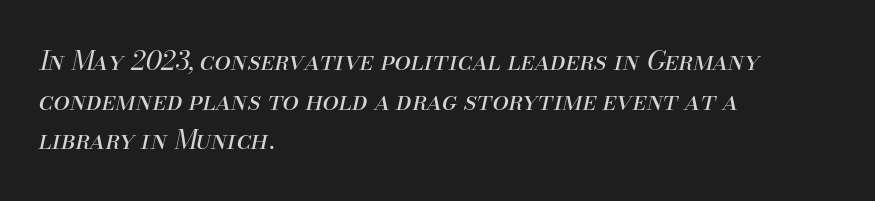
Q: Is the text bold? A: No.
Q: Is the text italic (slanted)? A: Yes, it leans right by about 13 degrees.
Q: Is the text underlined? A: No.
Q: How is the paragraph aligned? A: Left-aligned.
Q: Is the spacing between letters normal or unusually wide? A: Normal.
Q: Is the spacing between lines tight, normal or loose? A: Normal.
